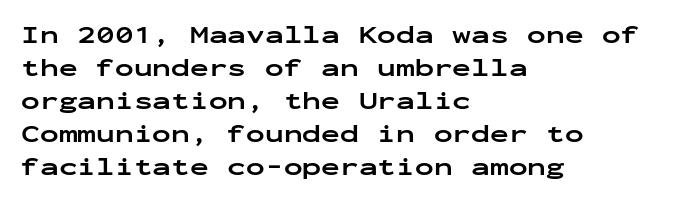
{"italic": "no", "bold": "yes", "underline": "no", "align": "left", "line_spacing": "normal", "line_spacing_ratio": 1.32, "letter_spacing": "normal", "letter_spacing_em": 0.0, "glyph_px": 25}
